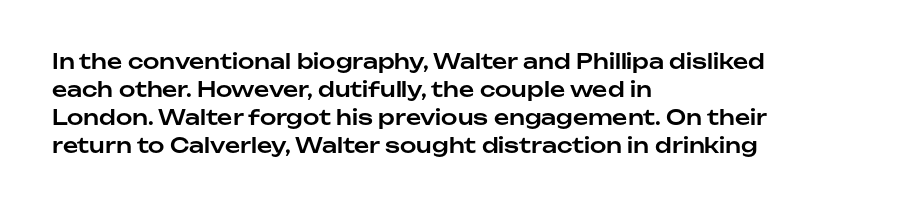
The image shows 21 px text type, upright; set left-aligned, normal line spacing (1.33x), normal letter spacing, not underlined.
